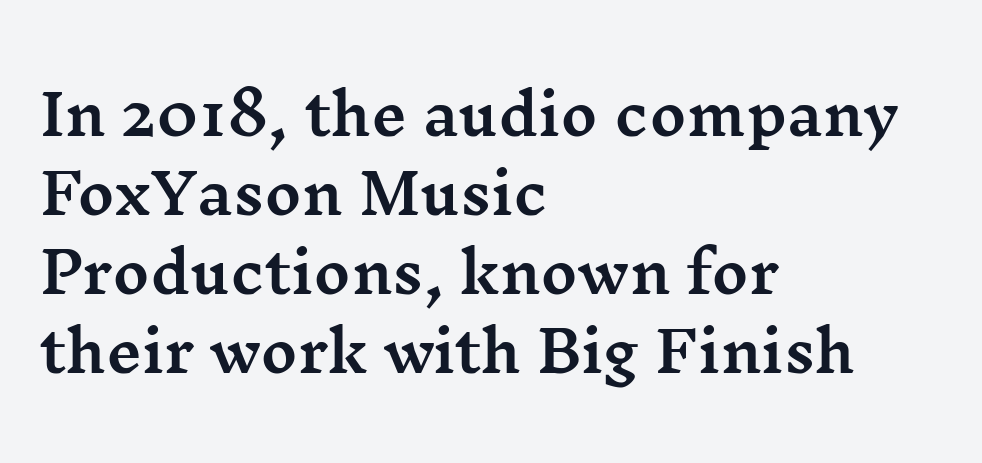
Q: Is the text italic (slanted)? A: No, it is upright.
Q: Is the typeface a serif or a sans-serif typeface? A: Serif.
Q: Is the text underlined? A: No.
Q: How is the paragraph aligned? A: Left-aligned.
Q: Is the spacing between letters normal or unusually wide? A: Normal.
Q: Is the spacing between lines tight, normal or loose? A: Normal.
Q: Width (condensed, normal, or wide)? A: Wide.
Q: Stroke contrast? A: Medium.
Q: x-height? A: Medium.
Q: Monospaced? A: No.
